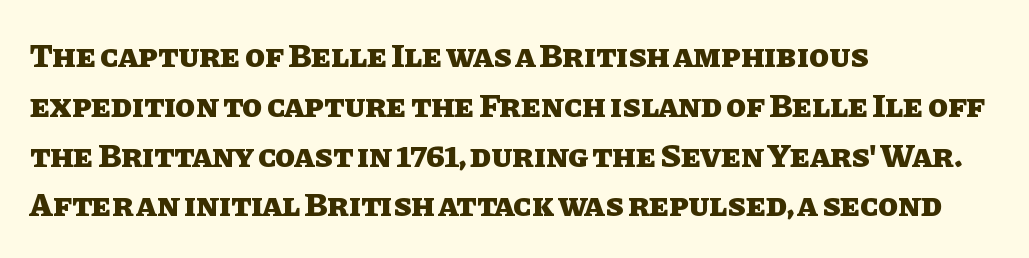
Q: Is the text bold? A: Yes.
Q: Is the text italic (slanted)? A: No, it is upright.
Q: Is the text underlined? A: No.
Q: How is the paragraph aligned? A: Left-aligned.
Q: Is the spacing between letters normal or unusually wide? A: Normal.
Q: Is the spacing between lines tight, normal or loose? A: Normal.
Q: Width (condensed, normal, or wide)? A: Normal.
Q: Stroke contrast? A: Low.
Q: x-height? A: Large.
Q: Monospaced? A: No.
